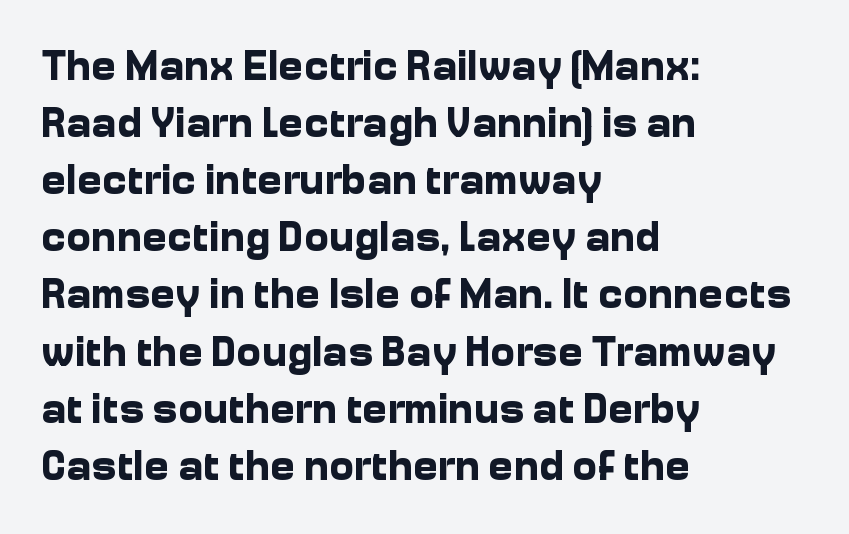
{"serif": "no", "italic": "no", "bold": "yes", "weight": "bold", "width": "normal", "stroke_contrast": "low", "x_height": "medium", "monospaced": "no", "underline": "no", "align": "left", "line_spacing": "normal", "line_spacing_ratio": 1.36, "letter_spacing": "normal", "letter_spacing_em": 0.0, "glyph_px": 42}
